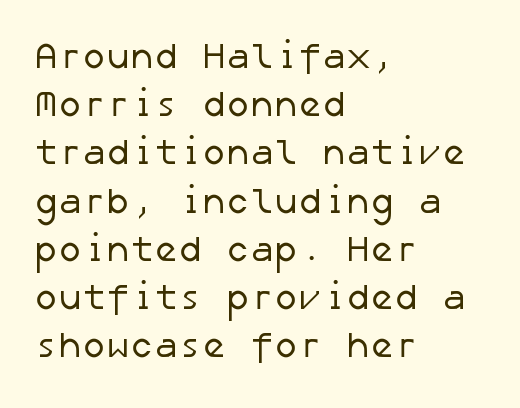
The image shows 36 px regular-weight sans-serif type; set left-aligned, normal line spacing (1.34x), normal letter spacing, not underlined; low stroke contrast and a medium x-height.
